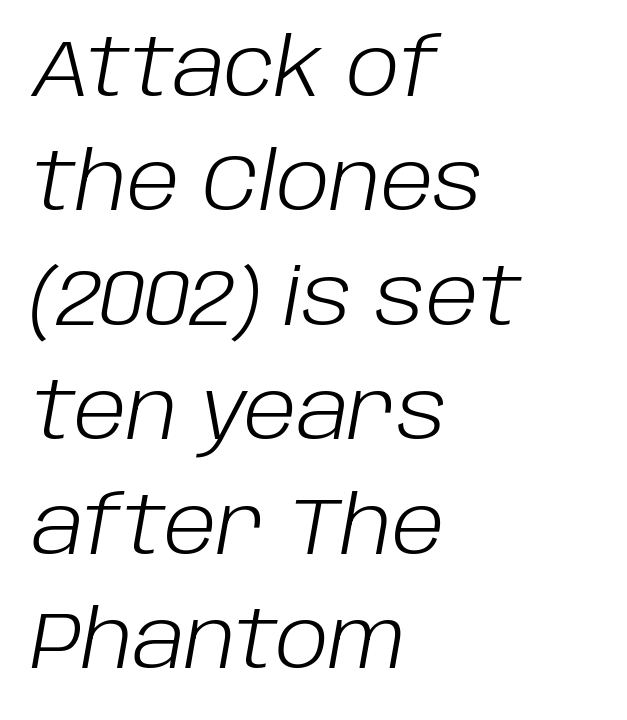
Q: Is the text bold? A: No.
Q: Is the text italic (slanted)? A: Yes, it leans right by about 10 degrees.
Q: Is the text underlined? A: No.
Q: How is the paragraph aligned? A: Left-aligned.
Q: Is the spacing between letters normal or unusually wide? A: Normal.
Q: Is the spacing between lines tight, normal or loose? A: Normal.
Q: Width (condensed, normal, or wide)? A: Normal.
Q: Stroke contrast? A: Low.
Q: x-height? A: Large.
Q: Monospaced? A: No.
